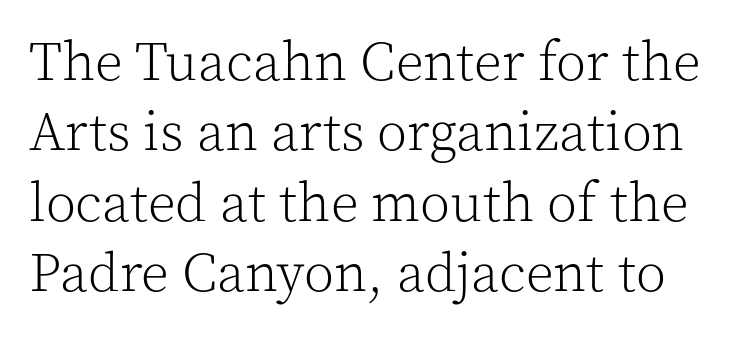
The image shows 55 px light serif type, upright; set normal line spacing (1.28x), normal letter spacing, not underlined; a medium x-height.
